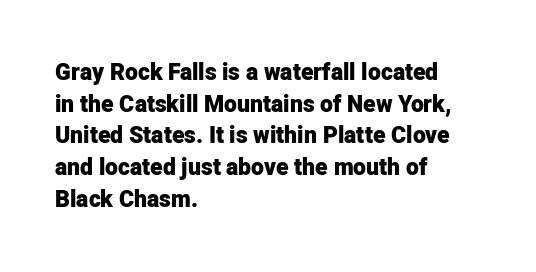
The lines are quadded left. Regular leading. Nothing unusual about the tracking: characters are spaced as the font intends. The font is running at its bold setting. Tall strokes in this sample are plumb rather than angled.
